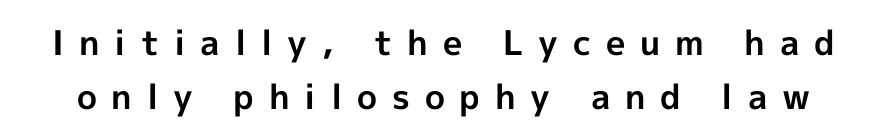
Q: Is the text bold? A: Yes.
Q: Is the text italic (slanted)? A: No, it is upright.
Q: Is the typeface a serif or a sans-serif typeface? A: Sans-serif.
Q: Is the text underlined? A: No.
Q: Is the spacing between letters normal or unusually wide? A: Unusually wide.
Q: Is the spacing between lines tight, normal or loose? A: Normal.
Q: Width (condensed, normal, or wide)? A: Normal.
Q: x-height? A: Medium.
Q: Monospaced? A: No.
